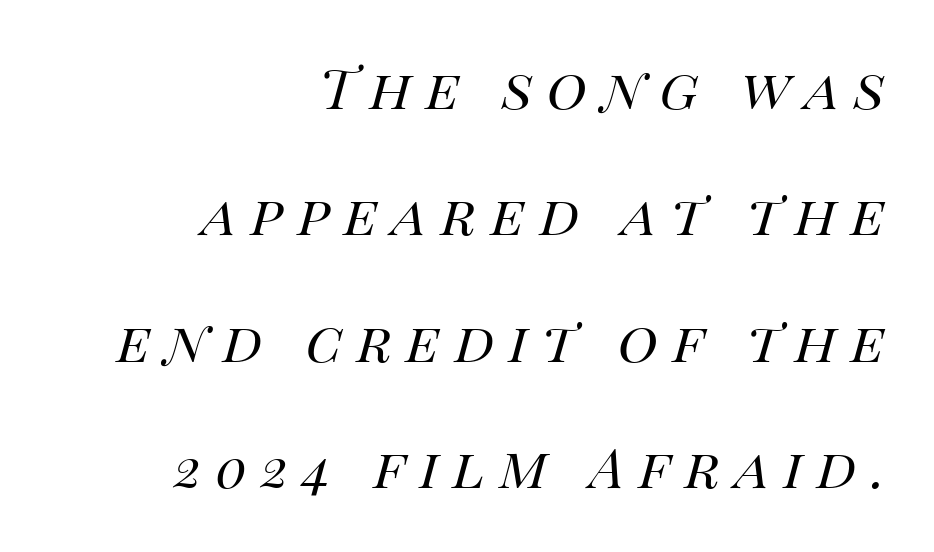
Reading down the column, the eye jumps a long way to each next line. Reading down the block, your eye finds every line finishing at a fixed right position. Varying glyph widths throughout — classic text-font behaviour. Beneath every word, the page is bare. Slant detected: the letters are inclined.
